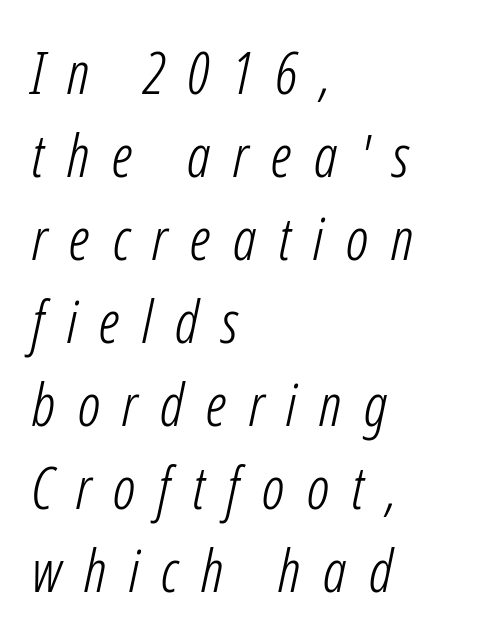
The image shows 58 px light, condensed type, italic (leaning right); set left-aligned, normal line spacing (1.43x), unusually wide letter spacing (+0.39 em), not underlined; low stroke contrast and a medium x-height.
